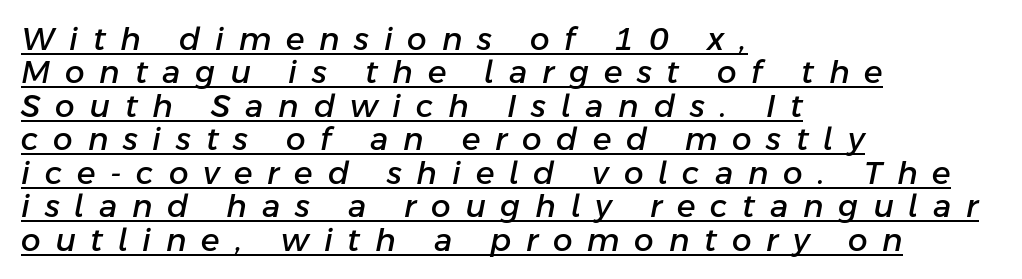
{"italic": "yes", "lean": "right", "slant_degrees": 11, "width": "normal", "stroke_contrast": "low", "x_height": "medium", "monospaced": "no", "underline": "yes", "align": "left", "line_spacing": "tight", "line_spacing_ratio": 1.08, "letter_spacing": "wide", "letter_spacing_em": 0.48, "glyph_px": 31}
